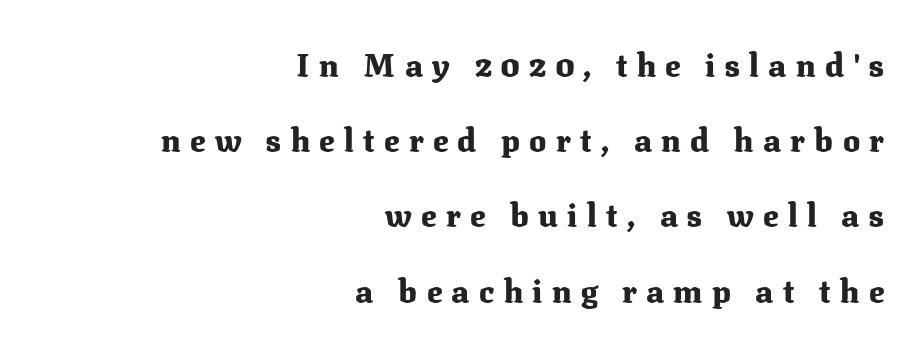
The image shows 32 px heavy serif type, upright; set right-aligned, loose line spacing (2.35x), unusually wide letter spacing (+0.29 em), not underlined; medium stroke contrast and a medium x-height.
